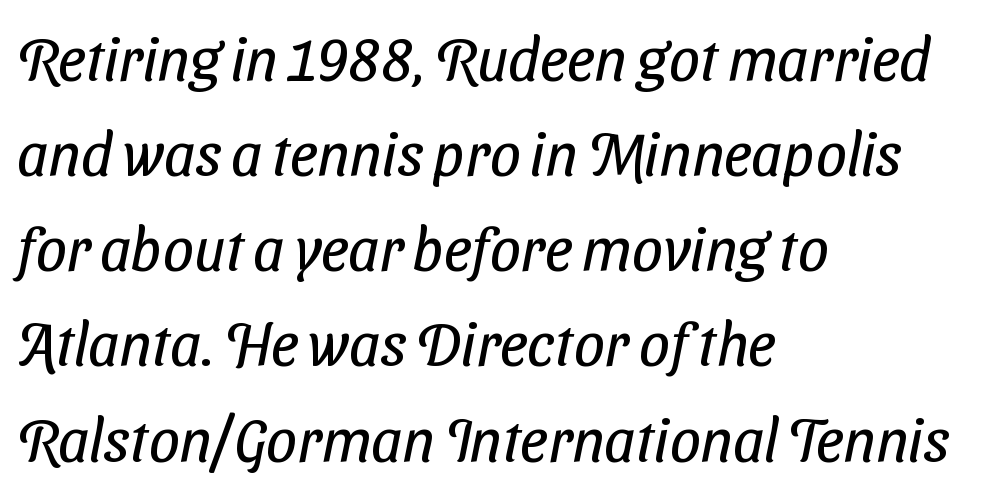
The image shows 61 px regular-weight, condensed sans-serif type; set left-aligned, normal line spacing (1.56x), normal letter spacing, not underlined; low stroke contrast and a medium x-height.
